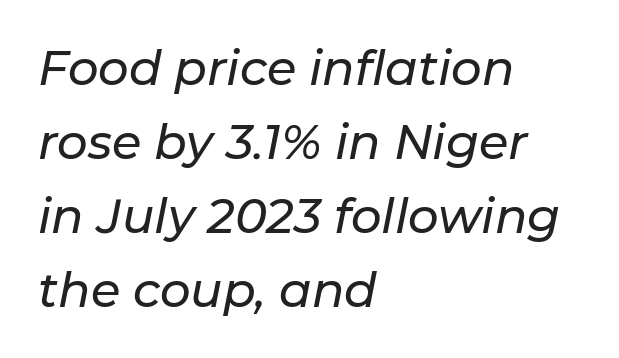
Q: Is the text italic (slanted)? A: Yes, it leans right by about 11 degrees.
Q: Is the text underlined? A: No.
Q: How is the paragraph aligned? A: Left-aligned.
Q: Is the spacing between letters normal or unusually wide? A: Normal.
Q: Is the spacing between lines tight, normal or loose? A: Normal.
Q: Width (condensed, normal, or wide)? A: Normal.
Q: Stroke contrast? A: Low.
Q: x-height? A: Medium.
Q: Monospaced? A: No.
